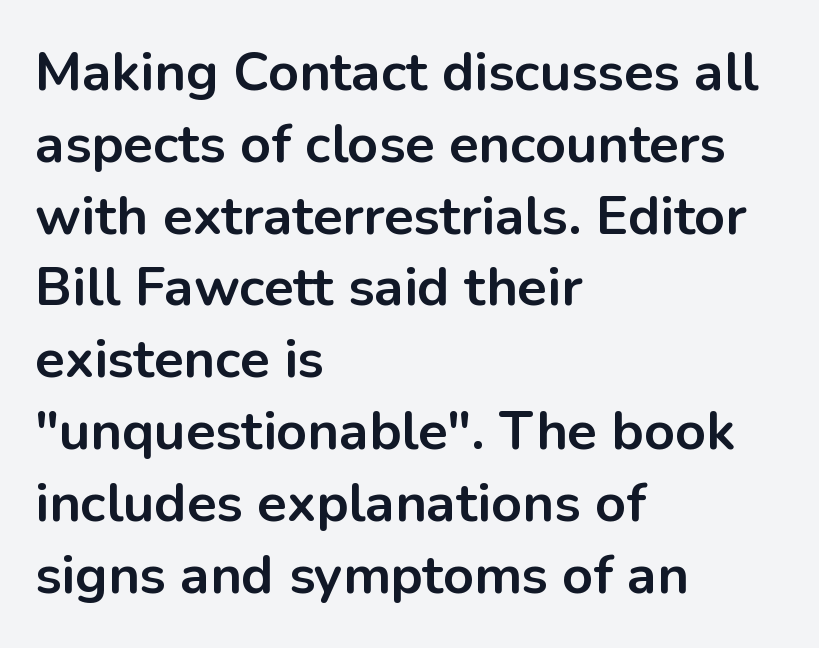
{"serif": "no", "italic": "no", "bold": "yes", "weight": "bold", "width": "normal", "stroke_contrast": "low", "x_height": "medium", "monospaced": "no", "underline": "no", "align": "left", "line_spacing": "normal", "line_spacing_ratio": 1.33, "letter_spacing": "normal", "letter_spacing_em": 0.0, "glyph_px": 54}
